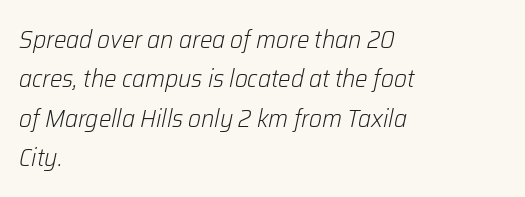
The image shows 25 px text type, italic (leaning right); set left-aligned, normal line spacing (1.58x), normal letter spacing, not underlined.
